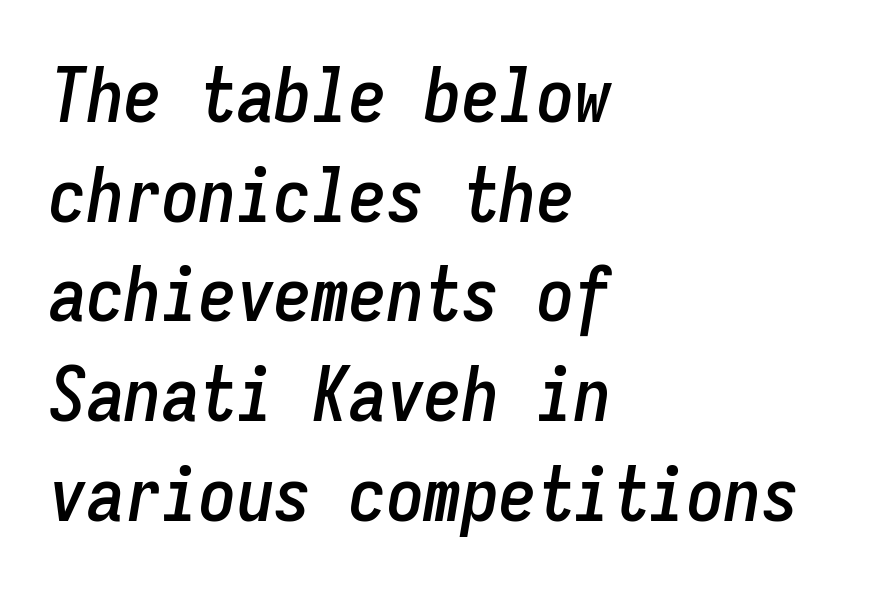
Q: Is the text italic (slanted)? A: Yes, it leans right by about 9 degrees.
Q: Is the text underlined? A: No.
Q: How is the paragraph aligned? A: Left-aligned.
Q: Is the spacing between letters normal or unusually wide? A: Normal.
Q: Is the spacing between lines tight, normal or loose? A: Normal.
Q: Width (condensed, normal, or wide)? A: Condensed.
Q: Stroke contrast? A: Low.
Q: x-height? A: Medium.
Q: Monospaced? A: Yes.
